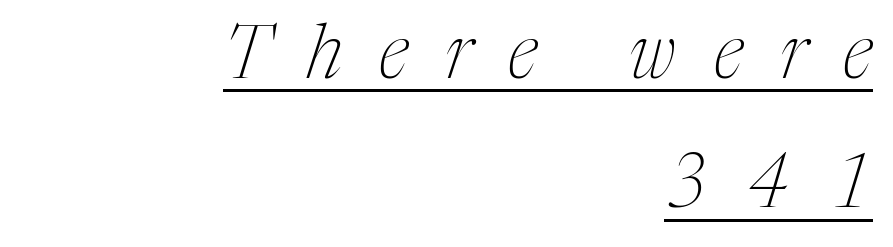
The image shows 74 px thin, condensed serif type, italic (leaning right); set right-aligned, line spacing 1.75x, unusually wide letter spacing (+0.5 em), underlined; medium stroke contrast and a medium x-height.
